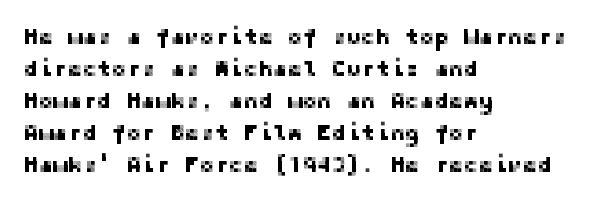
Q: Is the text italic (slanted)? A: No, it is upright.
Q: Is the text underlined? A: No.
Q: How is the paragraph aligned? A: Left-aligned.
Q: Is the spacing between letters normal or unusually wide? A: Normal.
Q: Is the spacing between lines tight, normal or loose? A: Normal.
